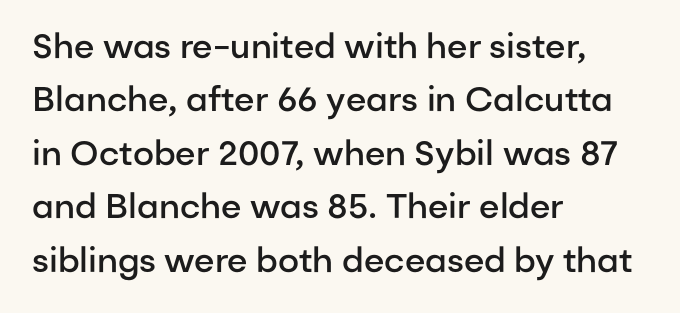
Looks like regular typesetting: each glyph gets only the width it needs. This sample is left-justified, so line endings fall wherever the words run out. I'd describe the lettering as semibold — firm but not a full bold. Grotesque or geometric, the face here clearly has no serifs. A normal amount of white space separates one row of letters from the next.
